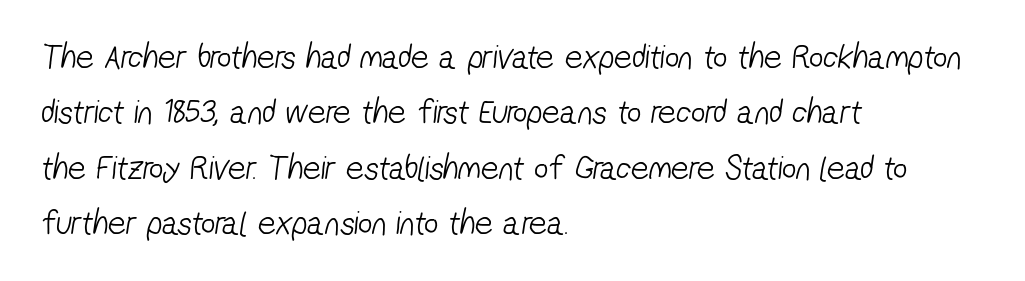
Q: Is the text bold? A: No.
Q: Is the typeface a serif or a sans-serif typeface? A: Sans-serif.
Q: Is the text underlined? A: No.
Q: How is the paragraph aligned? A: Left-aligned.
Q: Is the spacing between letters normal or unusually wide? A: Normal.
Q: Is the spacing between lines tight, normal or loose? A: Normal.
Q: Width (condensed, normal, or wide)? A: Condensed.
Q: Stroke contrast? A: Low.
Q: x-height? A: Medium.
Q: Monospaced? A: No.
